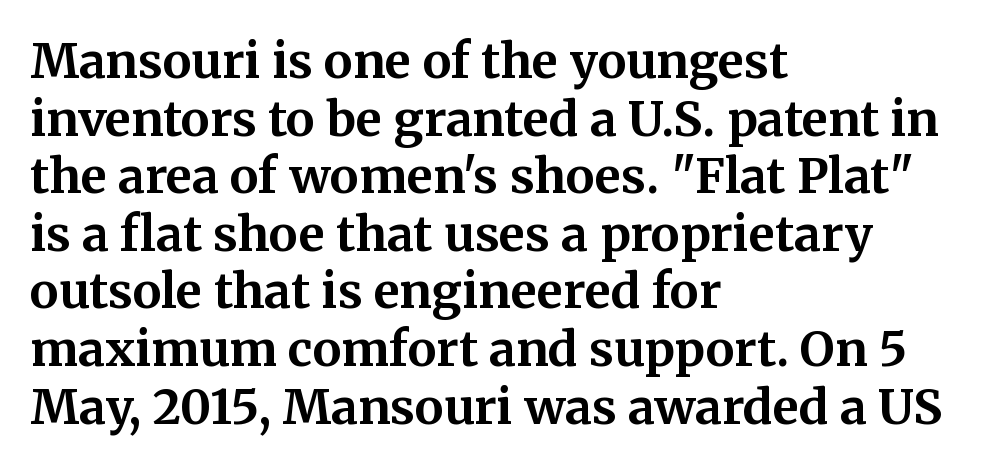
Does extra space separate the letters? No, they use regular spacing. Every row of glyphs begins at an identical x-position on the left. Ordinary non-slanted type is in use. Check the space under the baseline: it is left empty. You could not count columns in this text — the font is proportionally spaced. The type family on display is of the serif kind.
